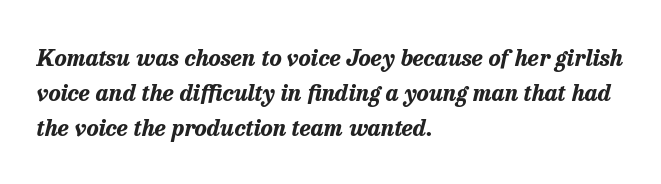
{"italic": "yes", "lean": "right", "slant_degrees": 13, "bold": "yes", "underline": "no", "align": "left", "line_spacing": "normal", "line_spacing_ratio": 1.53, "letter_spacing": "normal", "letter_spacing_em": 0.0, "glyph_px": 23}
